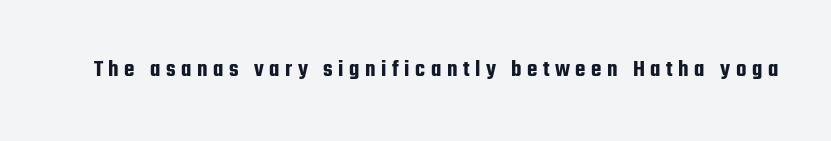
Q: Is the text italic (slanted)? A: No, it is upright.
Q: Is the text underlined? A: No.
Q: Is the spacing between letters normal or unusually wide? A: Unusually wide.
